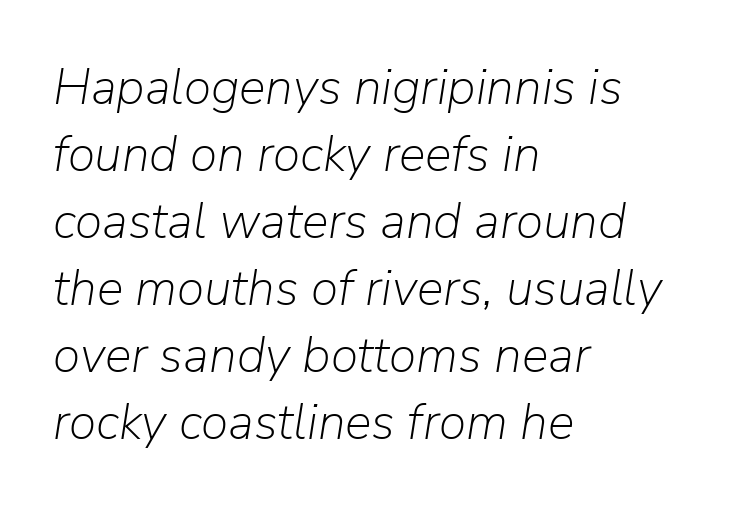
{"italic": "yes", "lean": "right", "slant_degrees": 9, "bold": "no", "weight": "light", "width": "normal", "stroke_contrast": "low", "x_height": "medium", "monospaced": "no", "underline": "no", "align": "left", "line_spacing": "normal", "line_spacing_ratio": 1.34, "letter_spacing": "normal", "letter_spacing_em": 0.0, "glyph_px": 50}
